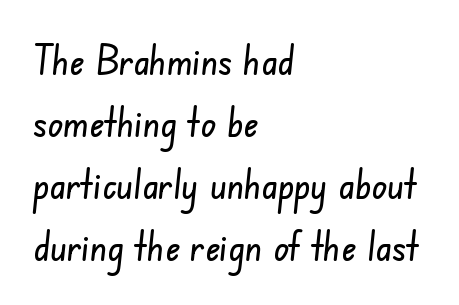
Q: Is the typeface a serif or a sans-serif typeface? A: Sans-serif.
Q: Is the text underlined? A: No.
Q: How is the paragraph aligned? A: Left-aligned.
Q: Is the spacing between letters normal or unusually wide? A: Normal.
Q: Is the spacing between lines tight, normal or loose? A: Normal.
Q: Width (condensed, normal, or wide)? A: Condensed.
Q: Stroke contrast? A: Low.
Q: x-height? A: Small.
Q: Monospaced? A: No.
